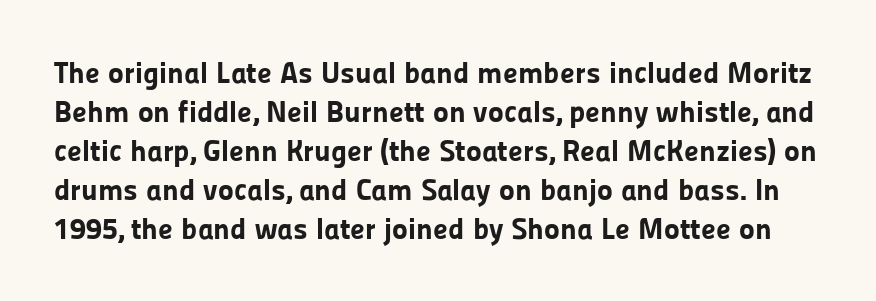
The letters advance in unequal steps, a hallmark of proportional type. Strokes here are thick enough to call this a true bold. Spacing between characters is what you'd get straight out of the box. The type family on display is of the sans-serif kind. Does the lettering tilt? It doesn't — this is upright.
